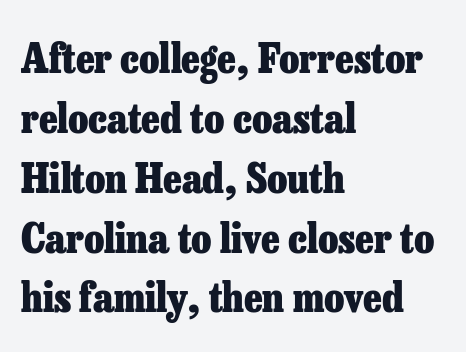
Is this a fixed-width face? No — the glyphs have proportional, varying widths. If you drew a ruler down the left edge, every line would touch it. Between one letter and the next there's only the usual sliver of space. Is there much room between lines? A standard amount, neither cramped nor airy. Serifs: yes, visible at the terminals of the letterforms. This is the regular roman posture of the typeface.
